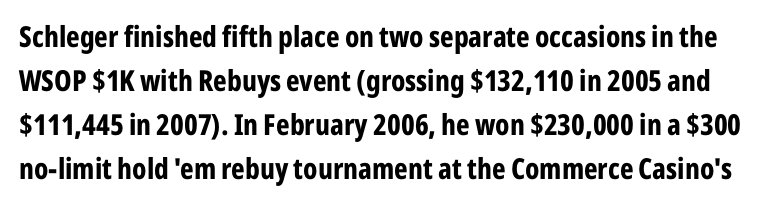
The image shows 29 px bold, condensed sans-serif type, upright; set normal line spacing (1.52x), normal letter spacing, not underlined; low stroke contrast and a medium x-height.
